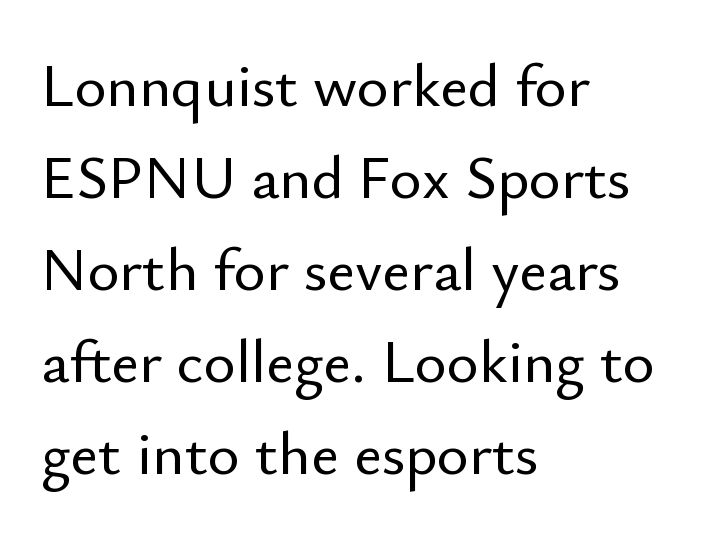
The image shows 61 px sans-serif type, upright; set left-aligned, normal line spacing (1.51x), normal letter spacing, not underlined; low stroke contrast and a small x-height.
